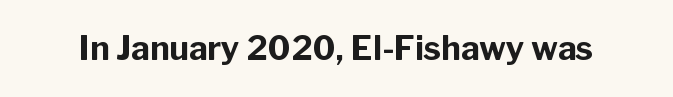
Q: Is the text bold? A: Yes.
Q: Is the text italic (slanted)? A: No, it is upright.
Q: Is the typeface a serif or a sans-serif typeface? A: Sans-serif.
Q: Is the text underlined? A: No.
Q: Is the spacing between letters normal or unusually wide? A: Normal.
Q: Width (condensed, normal, or wide)? A: Normal.
Q: Stroke contrast? A: Low.
Q: x-height? A: Medium.
Q: Monospaced? A: No.
